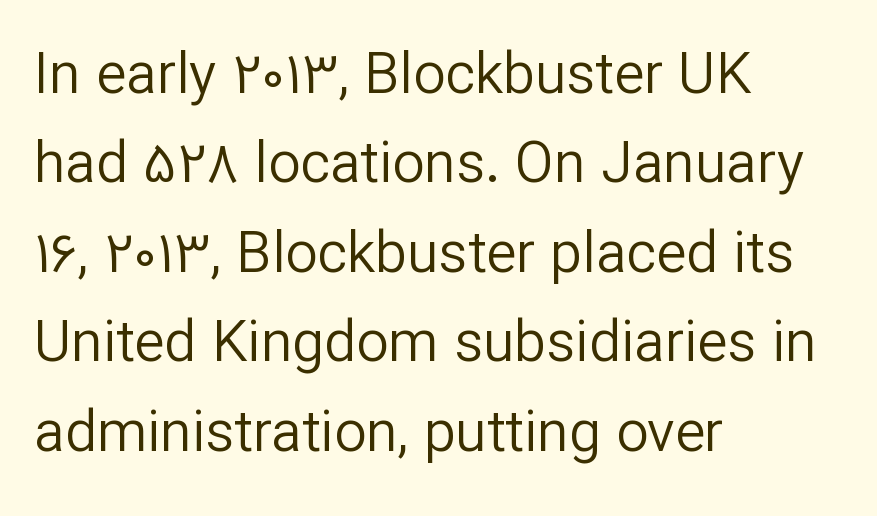
Q: Is the text bold? A: No.
Q: Is the text italic (slanted)? A: No, it is upright.
Q: Is the typeface a serif or a sans-serif typeface? A: Sans-serif.
Q: Is the text underlined? A: No.
Q: How is the paragraph aligned? A: Left-aligned.
Q: Is the spacing between letters normal or unusually wide? A: Normal.
Q: Is the spacing between lines tight, normal or loose? A: Normal.
Q: Width (condensed, normal, or wide)? A: Normal.
Q: Stroke contrast? A: Low.
Q: x-height? A: Medium.
Q: Monospaced? A: No.
